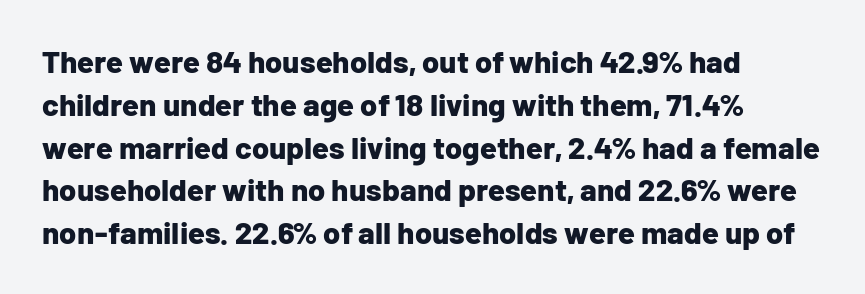
The image shows 31 px bold sans-serif type, upright; set left-aligned, normal line spacing (1.38x), normal letter spacing, not underlined; low stroke contrast and a medium x-height.
